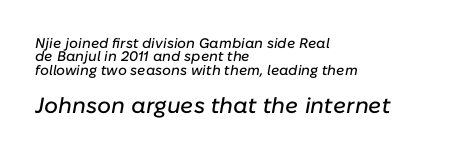
Q: Is the text italic (slanted)? A: Yes, it leans right by about 10 degrees.
Q: Is the text underlined? A: No.
Q: How is the paragraph aligned? A: Left-aligned.
Q: Is the spacing between letters normal or unusually wide? A: Normal.
Q: Is the spacing between lines tight, normal or loose? A: Tight.
Q: Which block of text is set in a larger size, the first (top) or the second (bottom)? A: The second (bottom) one.
